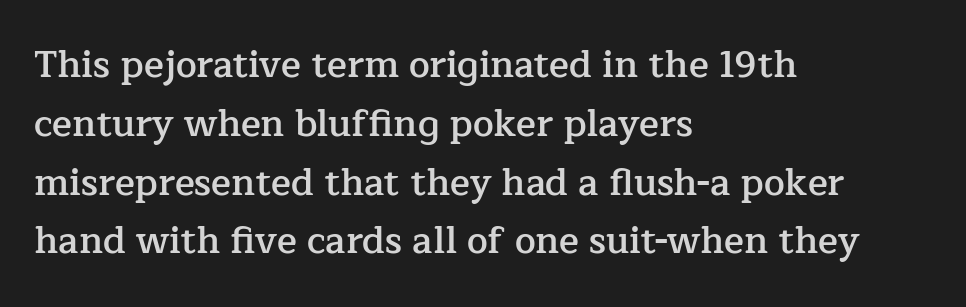
The image shows 37 px semibold serif type, upright; set left-aligned, normal line spacing (1.59x), normal letter spacing, not underlined; low stroke contrast and a medium x-height.
